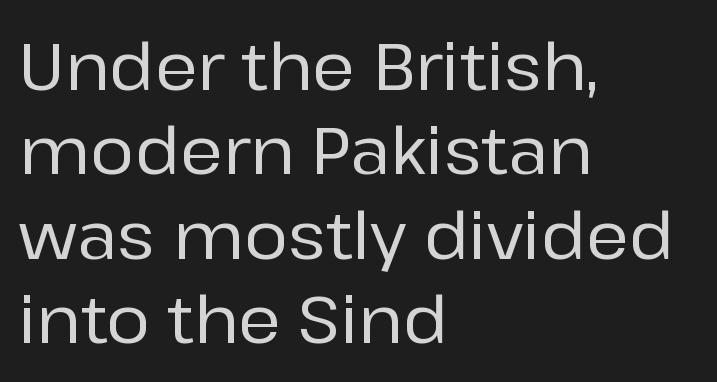
Successive baselines arrive at the customary interval. The line texture is even and compact thanks to regular tracking. Typographically, this falls in the sans-serif category. Varying glyph widths throughout — classic text-font behaviour. The foot of each line stays bare and open. Leftover space on each line is placed entirely after the last word.
